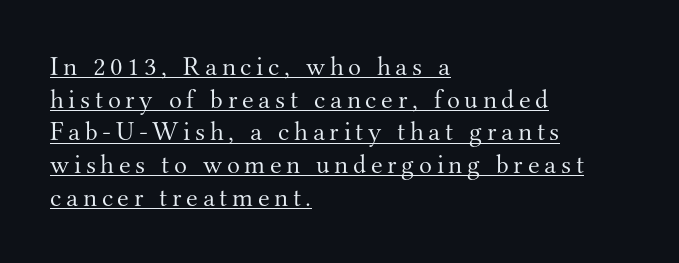
Q: Is the text bold? A: No.
Q: Is the text italic (slanted)? A: No, it is upright.
Q: Is the text underlined? A: Yes.
Q: How is the paragraph aligned? A: Left-aligned.
